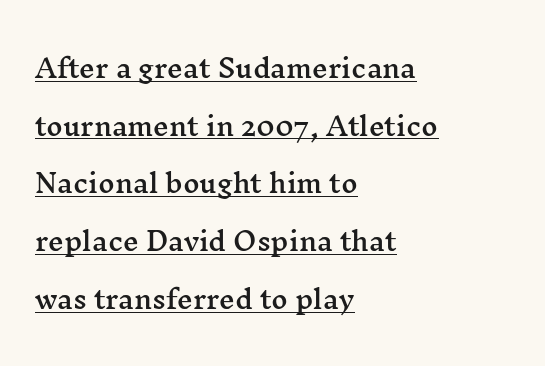
Q: Is the text italic (slanted)? A: No, it is upright.
Q: Is the text underlined? A: Yes.
Q: How is the paragraph aligned? A: Left-aligned.
Q: Is the spacing between letters normal or unusually wide? A: Normal.
Q: Is the spacing between lines tight, normal or loose? A: Loose.
